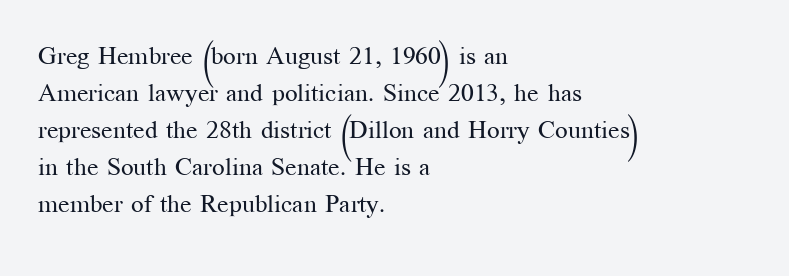
Q: Is the text bold? A: No.
Q: Is the text italic (slanted)? A: No, it is upright.
Q: Is the text underlined? A: No.
Q: How is the paragraph aligned? A: Left-aligned.
Q: Is the spacing between letters normal or unusually wide? A: Normal.
Q: Is the spacing between lines tight, normal or loose? A: Normal.
